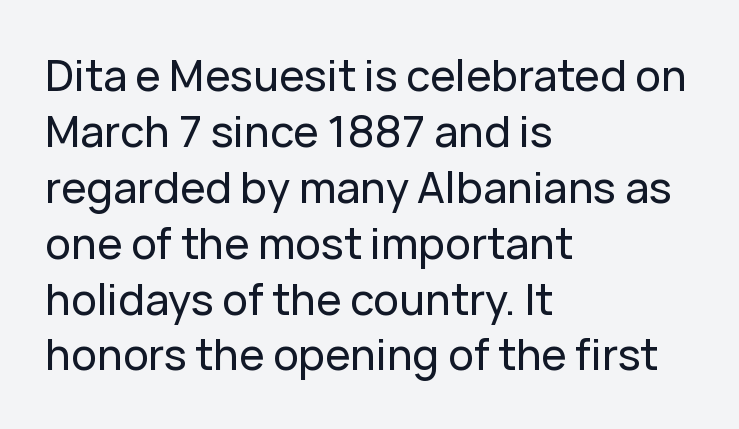
The image shows 43 px sans-serif type, upright; set left-aligned, normal line spacing (1.3x), normal letter spacing, not underlined; low stroke contrast and a medium x-height.
